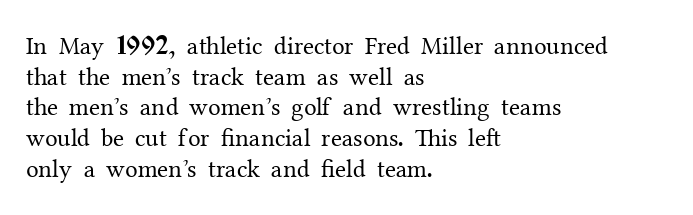
{"italic": "no", "bold": "no", "underline": "no", "align": "left", "line_spacing_ratio": 1.23, "letter_spacing": "normal", "letter_spacing_em": 0.0, "glyph_px": 25}
